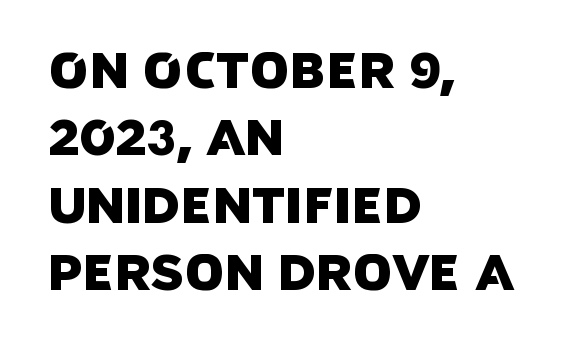
The image shows 50 px sans-serif type; set left-aligned, normal line spacing (1.35x), normal letter spacing, not underlined; low stroke contrast and a large x-height.
